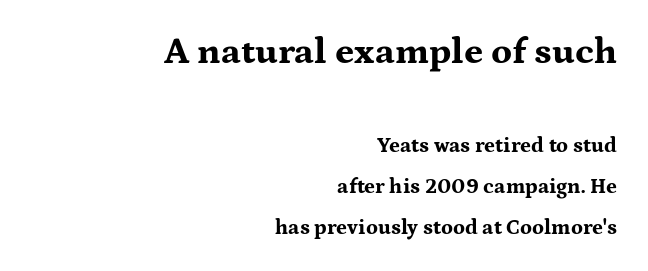
Q: Is the text bold? A: Yes.
Q: Is the text italic (slanted)? A: No, it is upright.
Q: Is the typeface a serif or a sans-serif typeface? A: Serif.
Q: Is the text underlined? A: No.
Q: How is the paragraph aligned? A: Right-aligned.
Q: Is the spacing between letters normal or unusually wide? A: Normal.
Q: Is the spacing between lines tight, normal or loose? A: Loose.
Q: Which block of text is set in a larger size, the first (top) or the second (bottom)? A: The first (top) one.
Q: Width (condensed, normal, or wide)? A: Wide.
Q: Stroke contrast? A: Medium.
Q: x-height? A: Medium.
Q: Monospaced? A: No.
